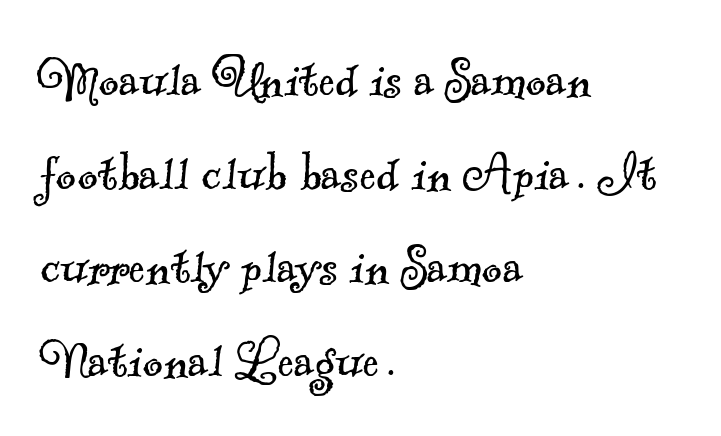
Q: Is the text bold? A: No.
Q: Is the typeface a serif or a sans-serif typeface? A: Serif.
Q: Is the text underlined? A: No.
Q: How is the paragraph aligned? A: Left-aligned.
Q: Is the spacing between letters normal or unusually wide? A: Normal.
Q: Is the spacing between lines tight, normal or loose? A: Normal.
Q: Width (condensed, normal, or wide)? A: Normal.
Q: x-height? A: Small.
Q: Monospaced? A: No.
